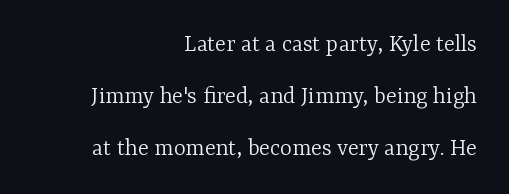
The letters stand upright; this is a roman face. Unbolded letterforms with no extra heft. Rows of type keep a wide berth in the vertical direction. These lines are set flush right with a ragged left edge.
